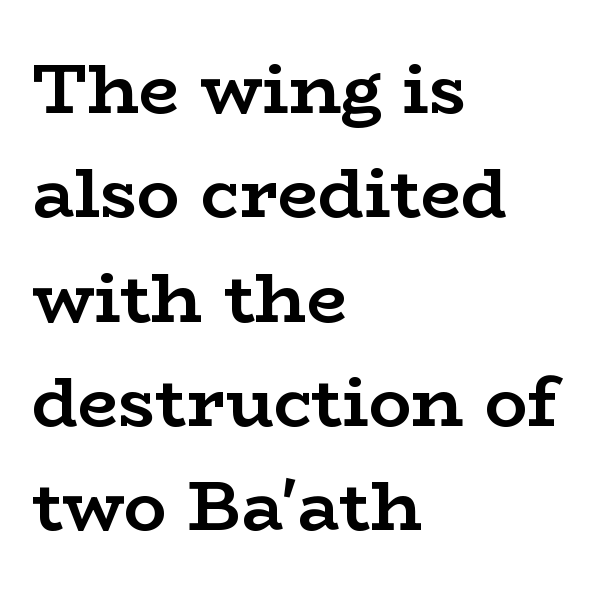
You can tell from the footed stems that serif type was used. Heavy, bold letterforms. The typesetter chose a ragged-right arrangement here. Honestly, the letter spacing is just normal — you wouldn't notice it.
